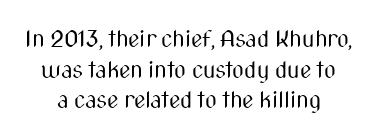
The image shows 23 px text type, upright; set normal line spacing (1.33x), normal letter spacing, not underlined.
